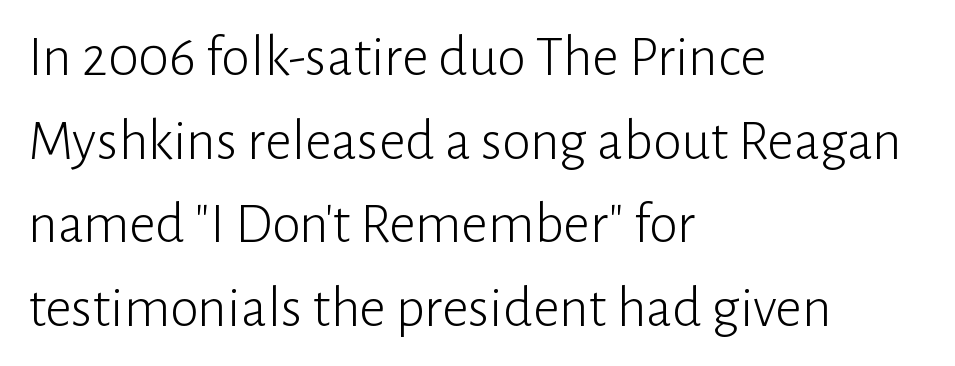
Q: Is the text bold? A: No.
Q: Is the text italic (slanted)? A: No, it is upright.
Q: Is the typeface a serif or a sans-serif typeface? A: Sans-serif.
Q: Is the text underlined? A: No.
Q: How is the paragraph aligned? A: Left-aligned.
Q: Is the spacing between letters normal or unusually wide? A: Normal.
Q: Is the spacing between lines tight, normal or loose? A: Normal.
Q: Width (condensed, normal, or wide)? A: Normal.
Q: Stroke contrast? A: Low.
Q: x-height? A: Medium.
Q: Monospaced? A: No.
